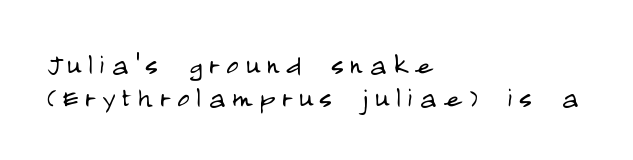
The image shows 34 px light, condensed sans-serif type, upright; set left-aligned, tight line spacing (0.97x), unusually wide letter spacing (+0.2 em), not underlined; low stroke contrast and a large x-height.
